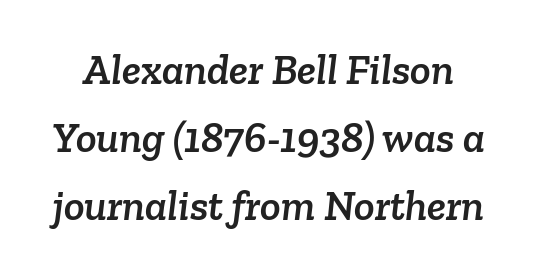
Honestly, the row spacing looks completely unremarkable. The area under the type is left untouched. You could not count columns in this text — the font is proportionally spaced. The passage shown has conventional tracking throughout. These lines are composed in type with serifs.
